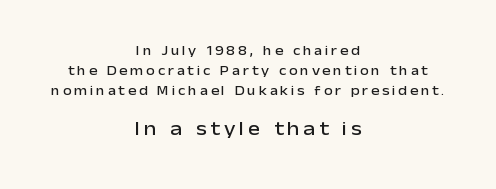
Q: Is the text italic (slanted)? A: No, it is upright.
Q: Is the text underlined? A: No.
Q: How is the paragraph aligned? A: Centered.
Q: Is the spacing between lines tight, normal or loose? A: Normal.
Q: Which block of text is set in a larger size, the first (top) or the second (bottom)? A: The second (bottom) one.
